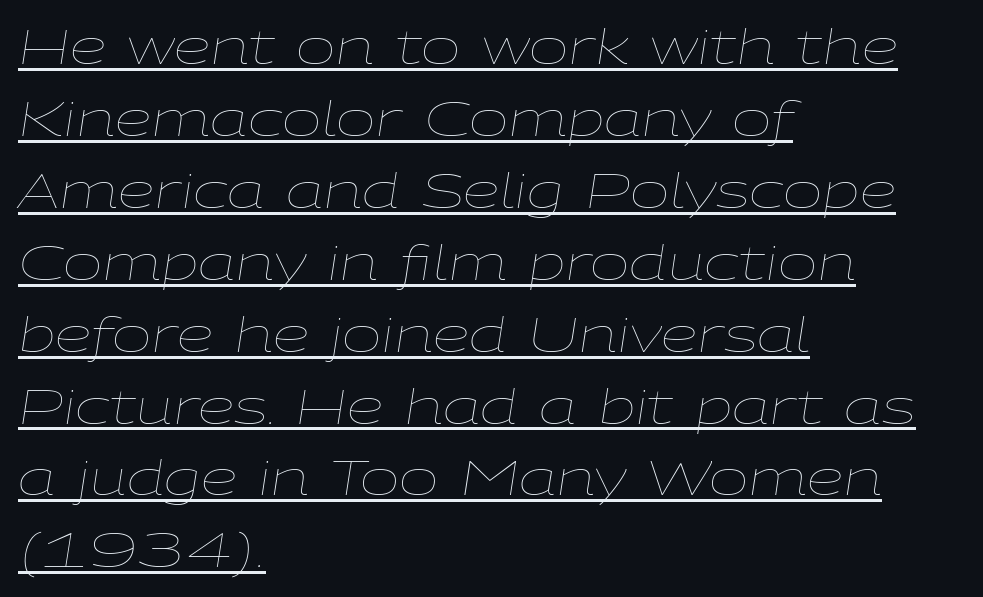
Q: Is the text bold? A: No.
Q: Is the text italic (slanted)? A: Yes, it leans right by about 9 degrees.
Q: Is the text underlined? A: Yes.
Q: How is the paragraph aligned? A: Left-aligned.
Q: Is the spacing between letters normal or unusually wide? A: Normal.
Q: Is the spacing between lines tight, normal or loose? A: Normal.
Q: Width (condensed, normal, or wide)? A: Wide.
Q: Stroke contrast? A: Low.
Q: x-height? A: Medium.
Q: Monospaced? A: No.
